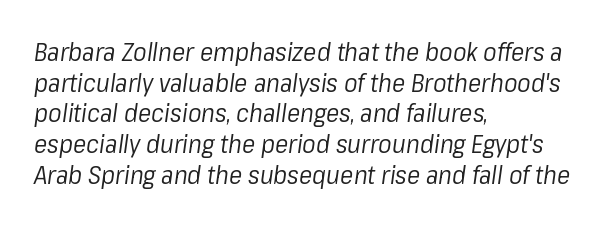
Q: Is the text bold? A: No.
Q: Is the text italic (slanted)? A: Yes, it leans right by about 8 degrees.
Q: Is the text underlined? A: No.
Q: How is the paragraph aligned? A: Left-aligned.
Q: Is the spacing between letters normal or unusually wide? A: Normal.
